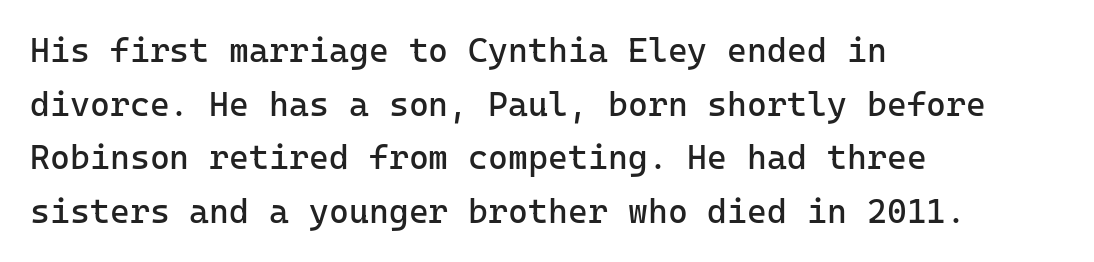
The image shows 34 px regular-weight sans-serif type, upright, monospaced; set left-aligned, normal line spacing (1.58x), normal letter spacing, not underlined; low stroke contrast and a medium x-height.
